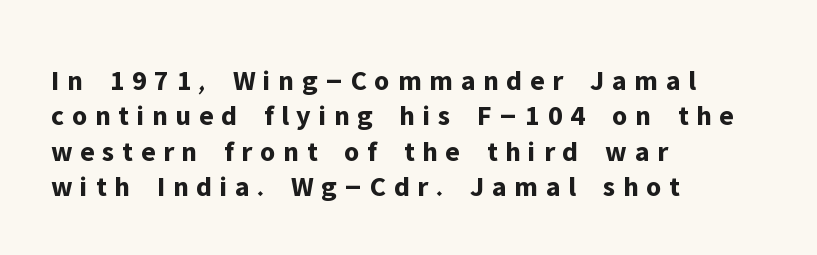
{"serif": "no", "italic": "no", "bold": "yes", "weight": "bold", "width": "normal", "stroke_contrast": "low", "x_height": "medium", "monospaced": "no", "underline": "no", "align": "left", "line_spacing_ratio": 1.22, "letter_spacing": "wide", "letter_spacing_em": 0.26, "glyph_px": 29}
